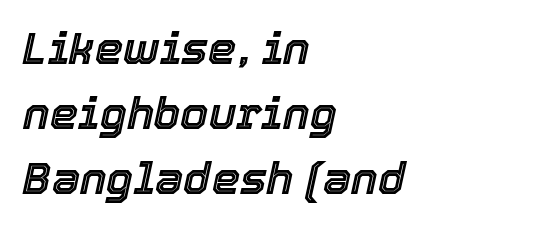
The image shows 45 px text type, italic (leaning right); set left-aligned, normal line spacing (1.45x), normal letter spacing, not underlined; a medium x-height.
